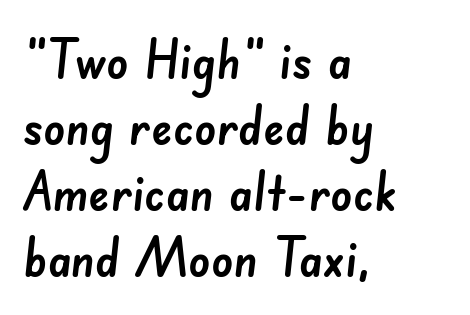
Just letters on the line, the space beneath them empty. Letterform terminals end flat and unadorned throughout the passage. The rendering uses natural spacing where letterforms have individual widths. Teacher's note: observe the even left margin — that is flush-left alignment. Compared with typical body copy, the letter spacing here is the same.
